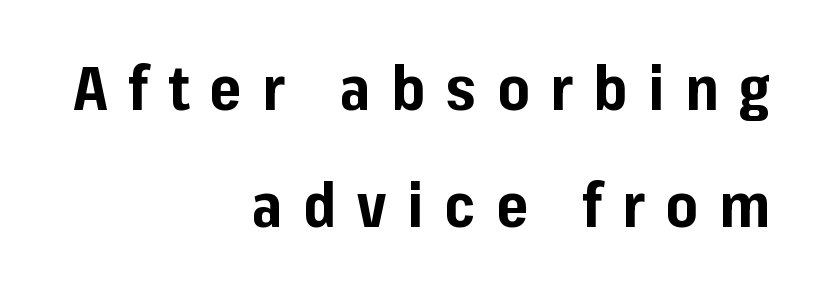
The image shows 61 px bold sans-serif type, upright; set right-aligned, loose line spacing (1.92x), unusually wide letter spacing (+0.34 em), not underlined; low stroke contrast and a medium x-height.
